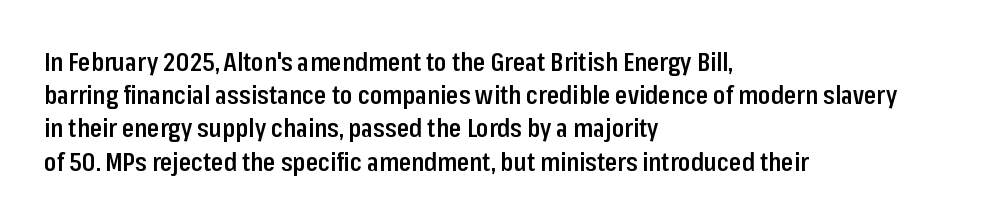
Q: Is the text bold? A: Semi-bold.
Q: Is the text italic (slanted)? A: No, it is upright.
Q: Is the text underlined? A: No.
Q: How is the paragraph aligned? A: Left-aligned.
Q: Is the spacing between letters normal or unusually wide? A: Normal.
Q: Is the spacing between lines tight, normal or loose? A: Normal.
